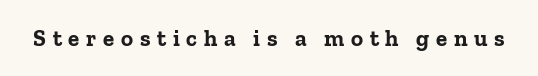
{"italic": "no", "bold": "yes", "underline": "no", "letter_spacing": "wide", "letter_spacing_em": 0.29, "glyph_px": 23}
